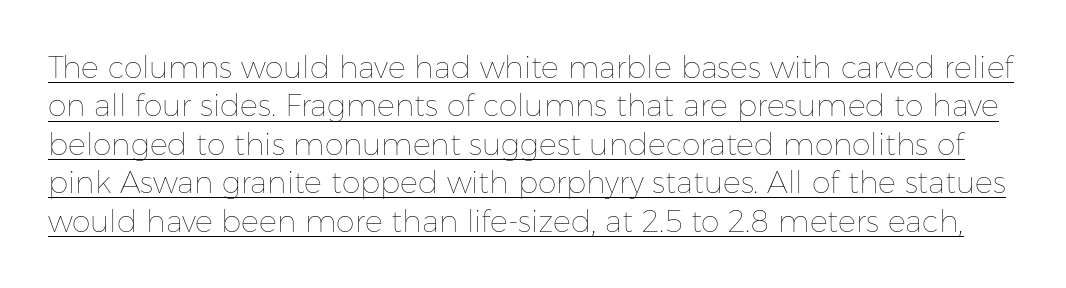
A typesetter would call this leading conventional body-copy spacing. Ordinary non-slanted type is in use. The string is rendered with underlining switched on. The strokes carry an ordinary text weight at most. Caption: standard tracking, unaltered.
